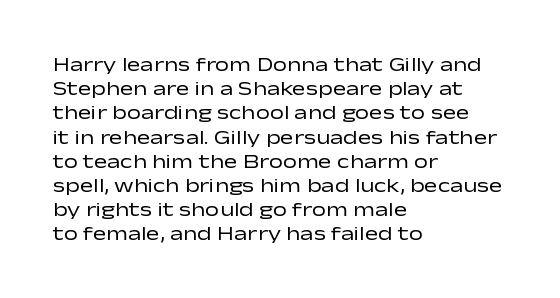
{"italic": "no", "bold": "no", "underline": "no", "align": "left", "line_spacing_ratio": 1.21, "letter_spacing": "normal", "letter_spacing_em": 0.0, "glyph_px": 20}
